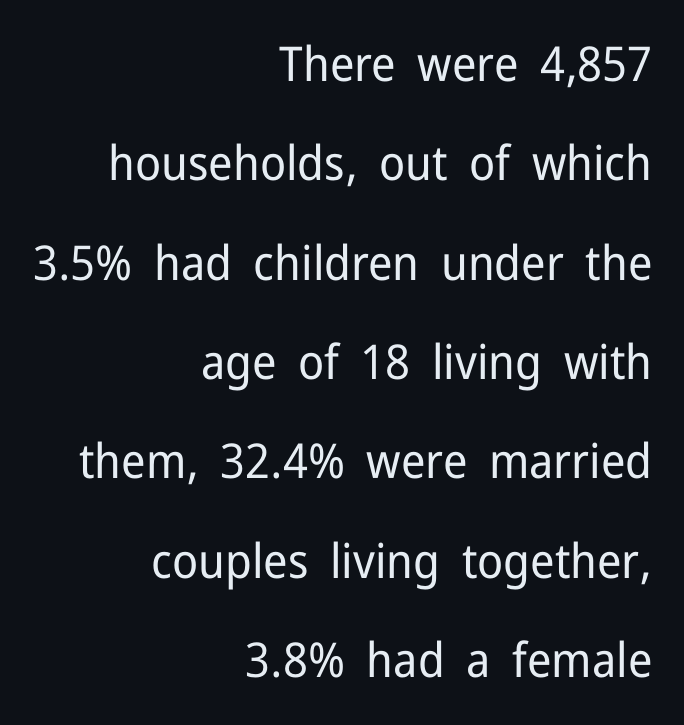
The image shows 48 px regular-weight sans-serif type, upright; set right-aligned, loose line spacing (2.07x), normal letter spacing, not underlined; low stroke contrast and a medium x-height.
